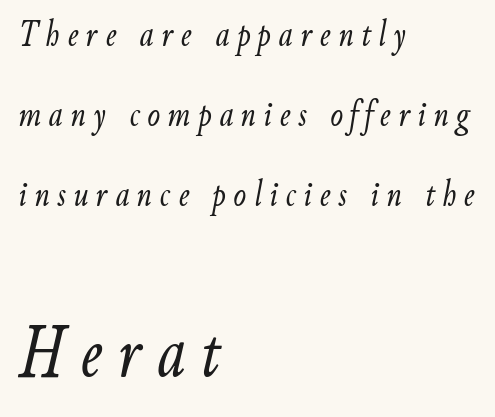
Q: Is the text bold? A: No.
Q: Is the text italic (slanted)? A: Yes, it leans right by about 9 degrees.
Q: Is the text underlined? A: No.
Q: How is the paragraph aligned? A: Left-aligned.
Q: Is the spacing between letters normal or unusually wide? A: Unusually wide.
Q: Is the spacing between lines tight, normal or loose? A: Loose.
Q: Which block of text is set in a larger size, the first (top) or the second (bottom)? A: The second (bottom) one.
Q: Width (condensed, normal, or wide)? A: Condensed.
Q: Stroke contrast? A: Low.
Q: x-height? A: Small.
Q: Monospaced? A: No.
